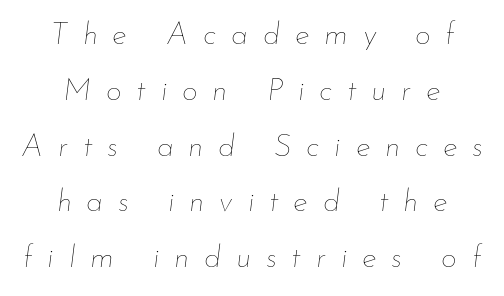
{"italic": "yes", "lean": "right", "slant_degrees": 7, "bold": "no", "weight": "thin", "width": "normal", "stroke_contrast": "low", "x_height": "small", "monospaced": "no", "underline": "no", "align": "center", "line_spacing_ratio": 1.8, "letter_spacing": "wide", "letter_spacing_em": 0.48, "glyph_px": 31}
